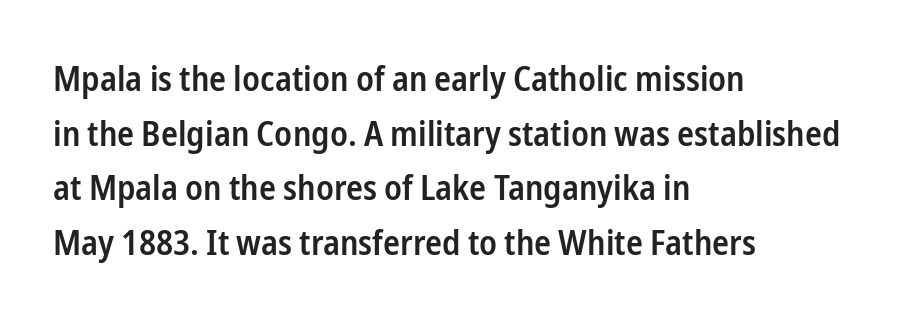
{"serif": "no", "italic": "no", "bold": "semi", "weight": "semibold", "width": "condensed", "stroke_contrast": "low", "x_height": "medium", "monospaced": "no", "underline": "no", "align": "left", "line_spacing": "normal", "line_spacing_ratio": 1.56, "letter_spacing": "normal", "letter_spacing_em": 0.0, "glyph_px": 35}
